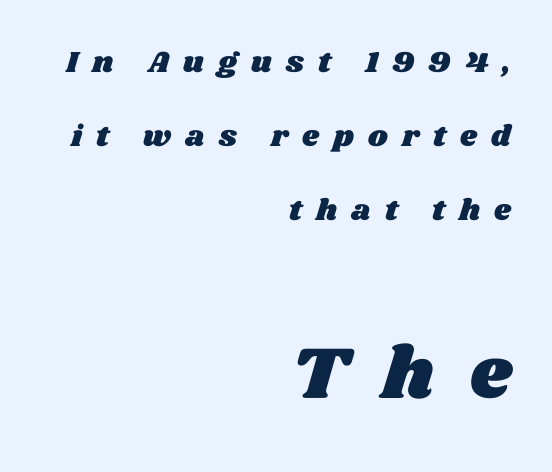
Q: Is the text underlined? A: No.
Q: How is the paragraph aligned? A: Right-aligned.
Q: Is the spacing between letters normal or unusually wide? A: Unusually wide.
Q: Is the spacing between lines tight, normal or loose? A: Loose.
Q: Which block of text is set in a larger size, the first (top) or the second (bottom)? A: The second (bottom) one.
Q: Width (condensed, normal, or wide)? A: Wide.
Q: Stroke contrast? A: Medium.
Q: x-height? A: Large.
Q: Monospaced? A: No.
